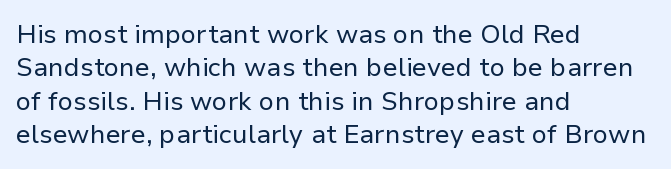
The image shows 26 px text type, upright; set left-aligned, normal line spacing (1.28x), normal letter spacing, not underlined.
